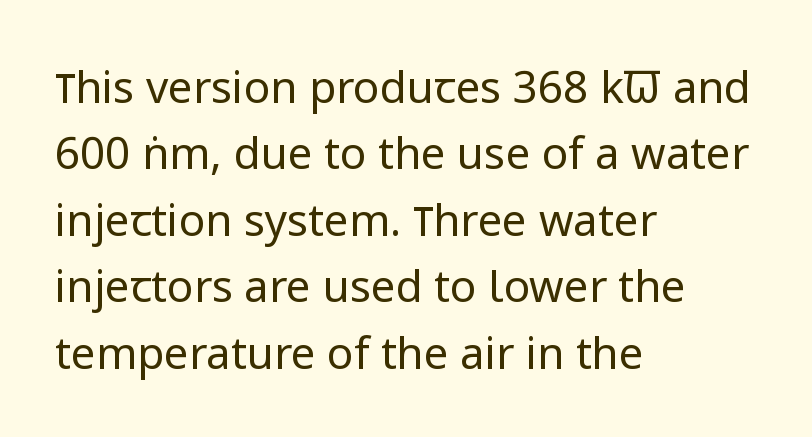
The image shows 44 px regular-weight sans-serif type, upright; set left-aligned, normal line spacing (1.51x), normal letter spacing, not underlined; low stroke contrast and a medium x-height.
